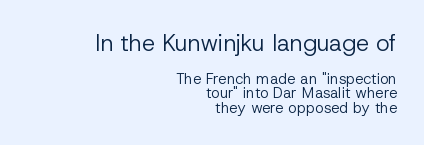
{"italic": "no", "bold": "no", "underline": "no", "align": "right", "line_spacing": "tight", "line_spacing_ratio": 0.97, "letter_spacing": "normal", "letter_spacing_em": 0.0, "larger_block": "first", "size_ratio": 1.53, "glyph_px": 23}
